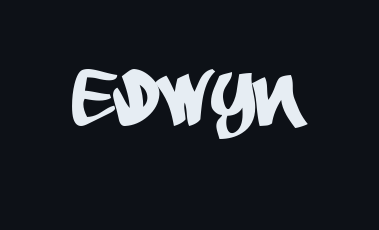
{"serif": "no", "width": "condensed", "stroke_contrast": "low", "x_height": "large", "monospaced": "no", "underline": "no", "letter_spacing": "normal", "letter_spacing_em": 0.0, "glyph_px": 78}
